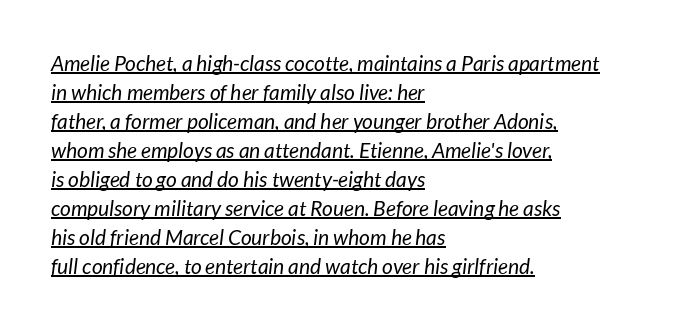
The passage is arranged the way most books set body copy — flush left. Line spacing here is normal. A baseline rule has been typeset under these characters. No extra tracking has been applied to these lines. Compared with a typical body face, this is equally light or lighter still.
